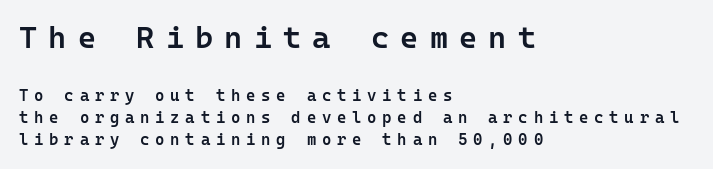
The image shows 31 px semibold sans-serif type, upright, monospaced; set left-aligned, normal line spacing (1.37x), unusually wide letter spacing (+0.36 em), not underlined; the first (top) block is 1.94x larger; low stroke contrast and a medium x-height.
